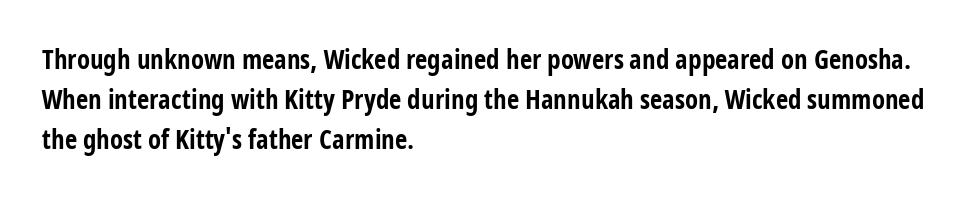
The rag falls on the right side of this text block. The axis of the letterforms is exactly vertical. Descender tails drop into unmarked territory. Inter-character spacing is left at the font's built-in metrics. Heavy, bold letterforms.
